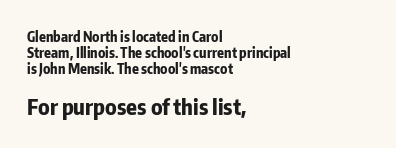
The image shows 22 px bold type, upright; set left-aligned, tight line spacing (1.14x), normal letter spacing, not underlined; the second (bottom) block is 1.57x larger.
